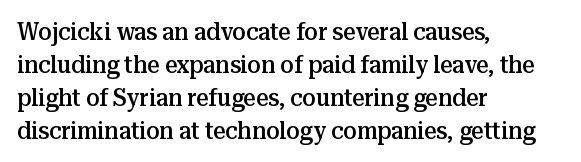
The image shows 24 px text type, upright; set left-aligned, normal line spacing (1.37x), normal letter spacing, not underlined.
